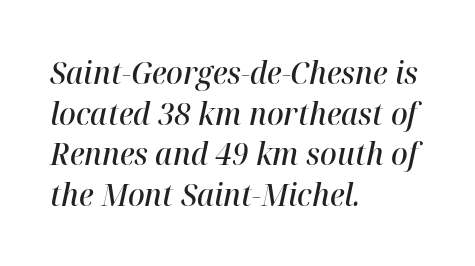
Q: Is the text bold? A: Semi-bold.
Q: Is the text italic (slanted)? A: Yes, it leans right by about 12 degrees.
Q: Is the text underlined? A: No.
Q: How is the paragraph aligned? A: Left-aligned.
Q: Is the spacing between letters normal or unusually wide? A: Normal.
Q: Is the spacing between lines tight, normal or loose? A: Normal.
Q: Width (condensed, normal, or wide)? A: Normal.
Q: Stroke contrast? A: High.
Q: x-height? A: Medium.
Q: Monospaced? A: No.
